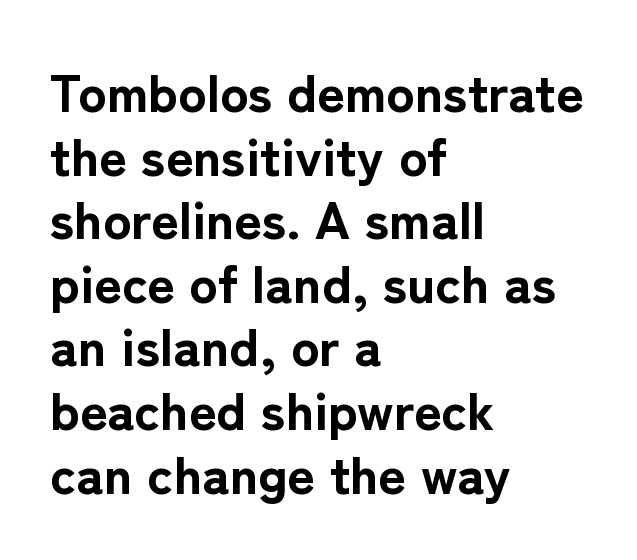
Weight check: bold — yes, fully. The font family rendered here belongs to the sans-serif group. Default kerning and tracking; the words read as compact shapes. Left-aligned paragraph, ragged on the right. The strip under each line holds only bare page.
